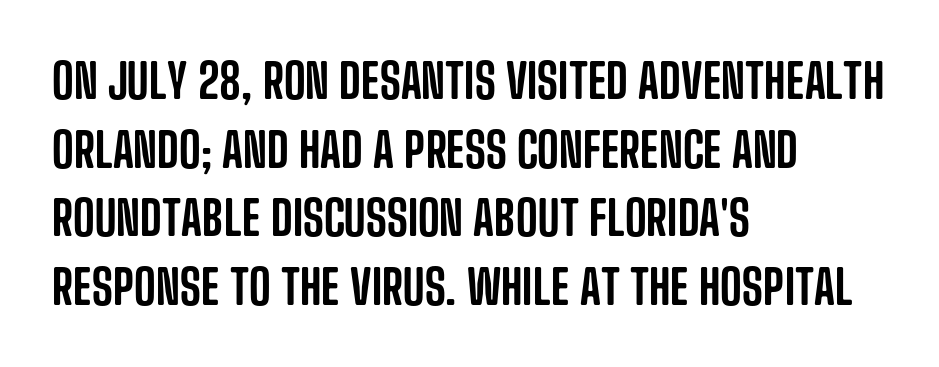
The image shows 47 px condensed sans-serif type, upright; set left-aligned, normal line spacing (1.46x), normal letter spacing, not underlined; low stroke contrast and a large x-height.
